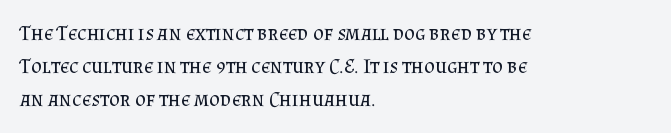
{"italic": "no", "bold": "no", "underline": "no", "align": "left", "line_spacing": "normal", "line_spacing_ratio": 1.58, "letter_spacing": "normal", "letter_spacing_em": 0.0, "glyph_px": 21}
